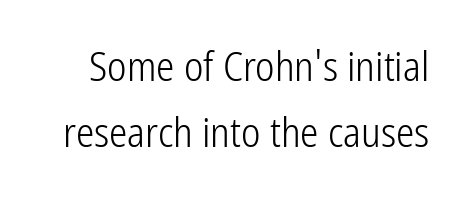
{"serif": "no", "italic": "no", "bold": "no", "weight": "light", "width": "condensed", "stroke_contrast": "low", "x_height": "medium", "monospaced": "no", "underline": "no", "line_spacing": "normal", "line_spacing_ratio": 1.62, "letter_spacing": "normal", "letter_spacing_em": 0.0, "glyph_px": 41}
